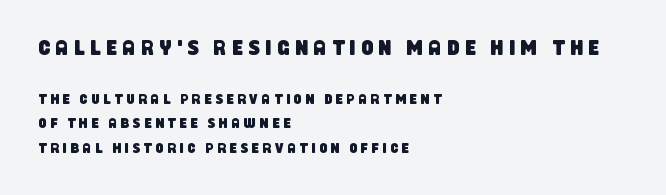
Q: Is the text underlined? A: No.
Q: How is the paragraph aligned? A: Left-aligned.
Q: Is the spacing between letters normal or unusually wide? A: Unusually wide.
Q: Which block of text is set in a larger size, the first (top) or the second (bottom)? A: The first (top) one.
